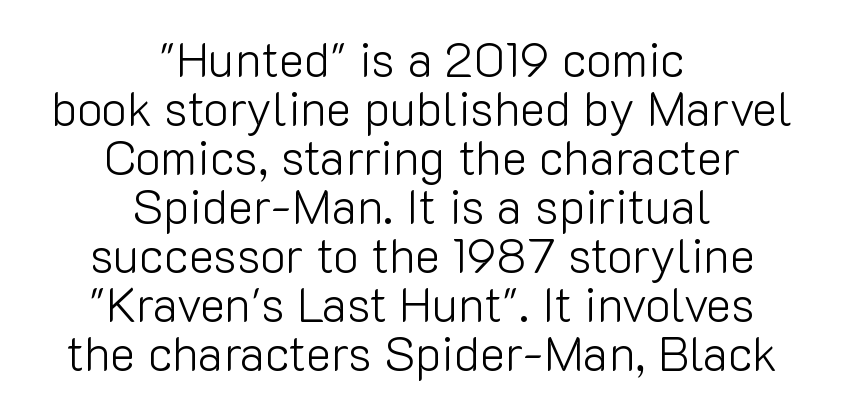
Q: Is the text bold? A: No.
Q: Is the text italic (slanted)? A: No, it is upright.
Q: Is the typeface a serif or a sans-serif typeface? A: Sans-serif.
Q: Is the text underlined? A: No.
Q: How is the paragraph aligned? A: Centered.
Q: Is the spacing between letters normal or unusually wide? A: Normal.
Q: Is the spacing between lines tight, normal or loose? A: Tight.
Q: Width (condensed, normal, or wide)? A: Normal.
Q: Stroke contrast? A: Low.
Q: x-height? A: Medium.
Q: Monospaced? A: No.
